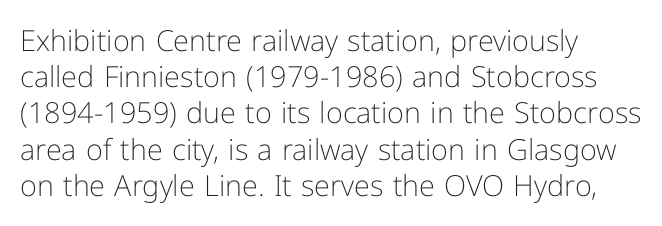
The space beneath each line is pristine and unruled. Between one letter and the next there's only the usual sliver of space. Casual observation: everything's shoved over to the left. Each new line begins a customary step beneath the previous one.
